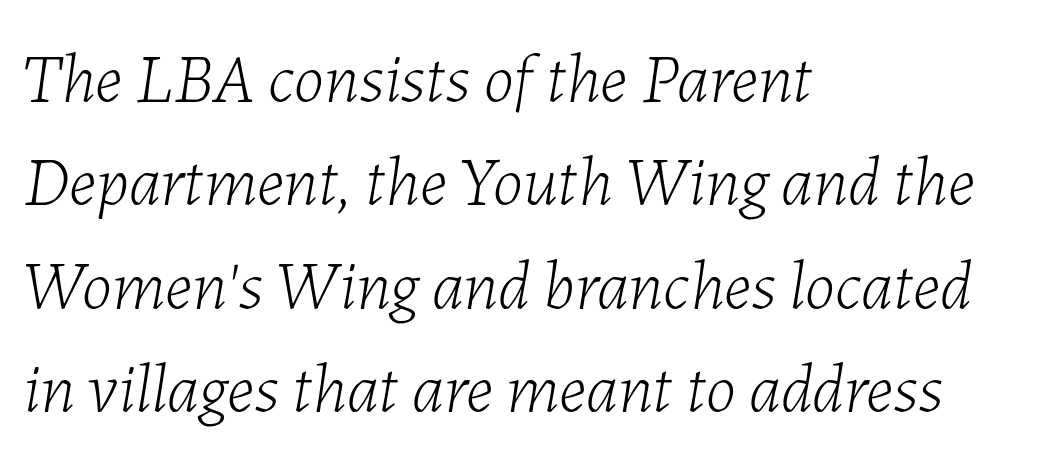
Q: Is the text bold? A: No.
Q: Is the text italic (slanted)? A: Yes, it leans right by about 7 degrees.
Q: Is the text underlined? A: No.
Q: How is the paragraph aligned? A: Left-aligned.
Q: Is the spacing between letters normal or unusually wide? A: Normal.
Q: Is the spacing between lines tight, normal or loose? A: Normal.
Q: Width (condensed, normal, or wide)? A: Normal.
Q: Stroke contrast? A: Low.
Q: x-height? A: Medium.
Q: Monospaced? A: No.
